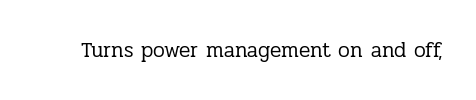
{"italic": "no", "bold": "no", "underline": "no", "letter_spacing": "normal", "letter_spacing_em": 0.0, "glyph_px": 21}
